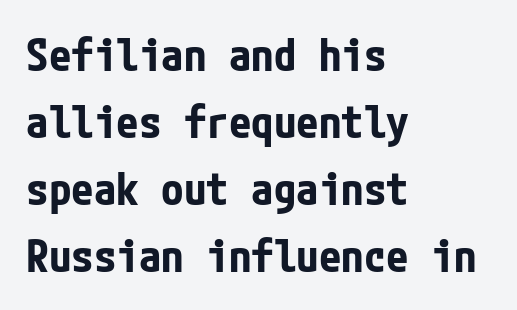
The image shows 45 px bold, condensed sans-serif type, upright; set left-aligned, normal line spacing (1.49x), normal letter spacing, not underlined; low stroke contrast and a medium x-height.
